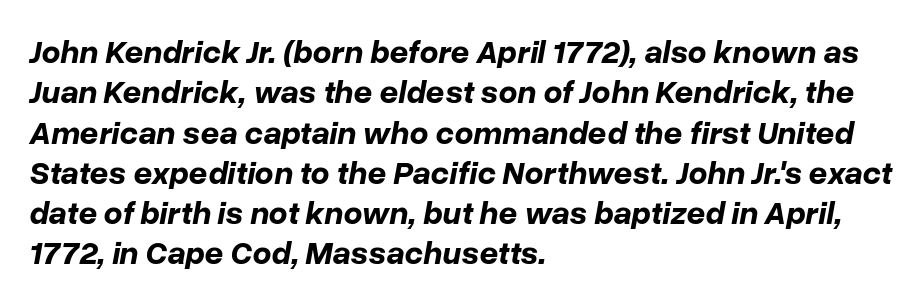
Q: Is the text bold? A: Yes.
Q: Is the text italic (slanted)? A: Yes, it leans right by about 10 degrees.
Q: Is the text underlined? A: No.
Q: How is the paragraph aligned? A: Left-aligned.
Q: Is the spacing between letters normal or unusually wide? A: Normal.
Q: Width (condensed, normal, or wide)? A: Normal.
Q: Stroke contrast? A: Low.
Q: x-height? A: Medium.
Q: Monospaced? A: No.
